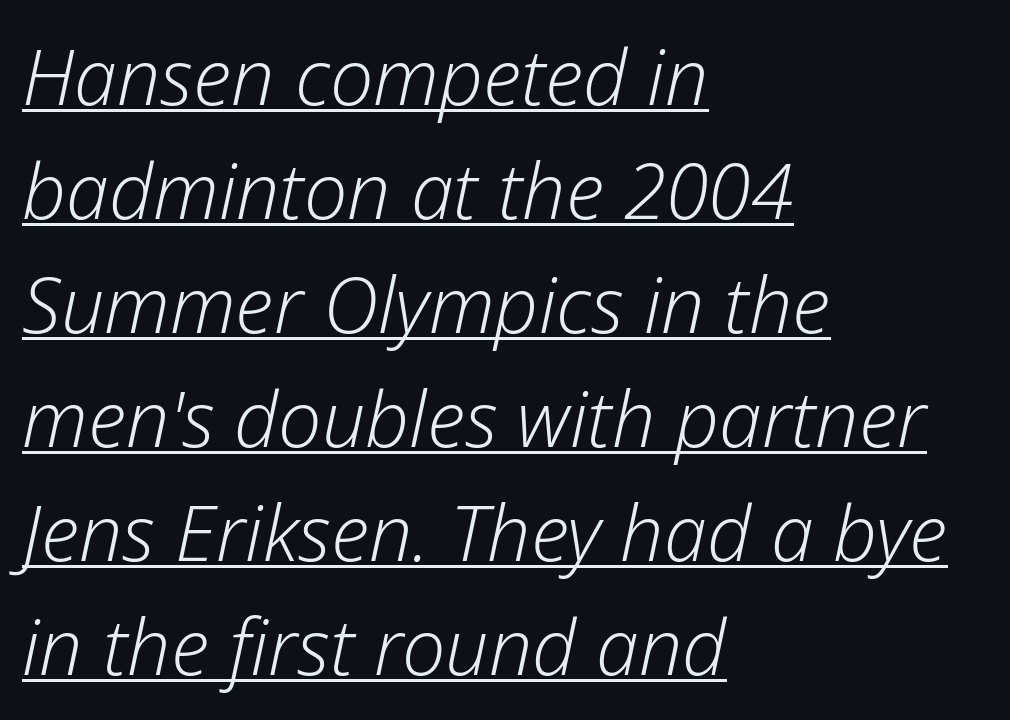
The image shows 77 px light type, italic (leaning right); set left-aligned, normal line spacing (1.48x), normal letter spacing, underlined; low stroke contrast and a medium x-height.
